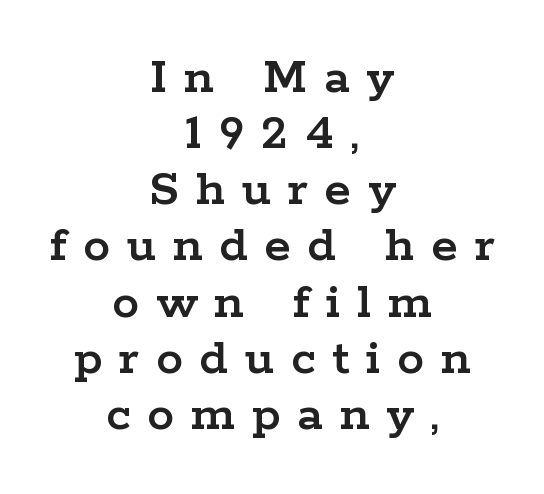
{"serif": "yes", "italic": "no", "width": "wide", "stroke_contrast": "low", "x_height": "medium", "monospaced": "no", "underline": "no", "align": "center", "line_spacing": "tight", "line_spacing_ratio": 1.04, "letter_spacing": "wide", "letter_spacing_em": 0.31, "glyph_px": 54}
